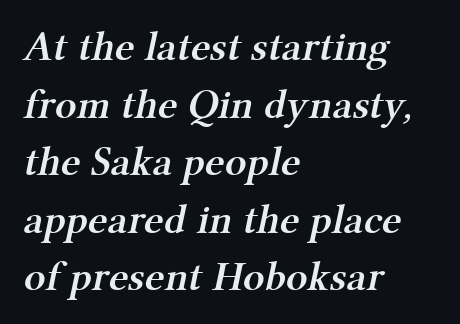
Students, observe: this is what conventionally led text looks like. Check where the strokes stop: tiny serifs finish them off. Note the varied advance widths — an 'i' is clearly narrower than an 'm'. Each glyph is drawn with semibold strokes, heavier than normal yet not fully bold.
